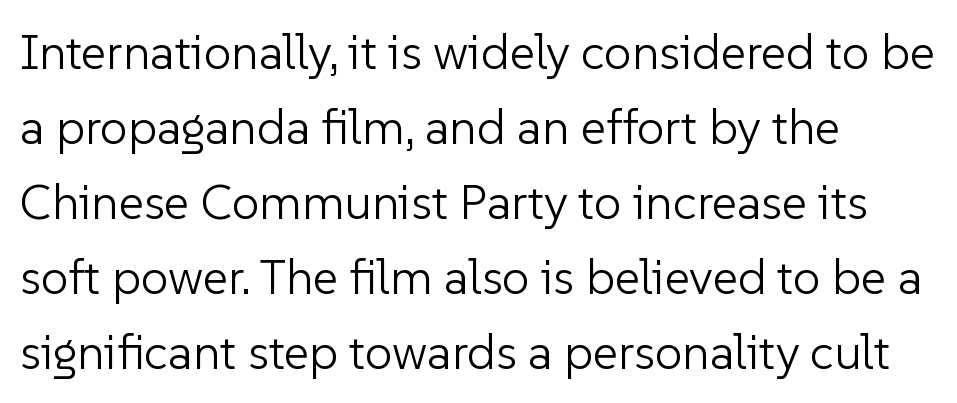
The vertical gap from one line to the next is medium. Descenders hang freely into open space. Every row of glyphs begins at an identical x-position on the left. Students, note that the glyphs here touch the page at normal intervals. Think of a printed novel: that variable character pitch is what you see here. This is the regular roman posture of the typeface.
